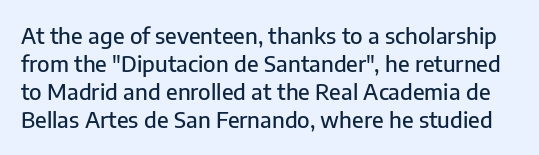
Nothing unusual about the tracking: characters are spaced as the font intends. Notice how descenders clear the ascenders below comfortably — that's standard leading. A roman cut, with each character standing at attention. Bare-footed words on every line.
